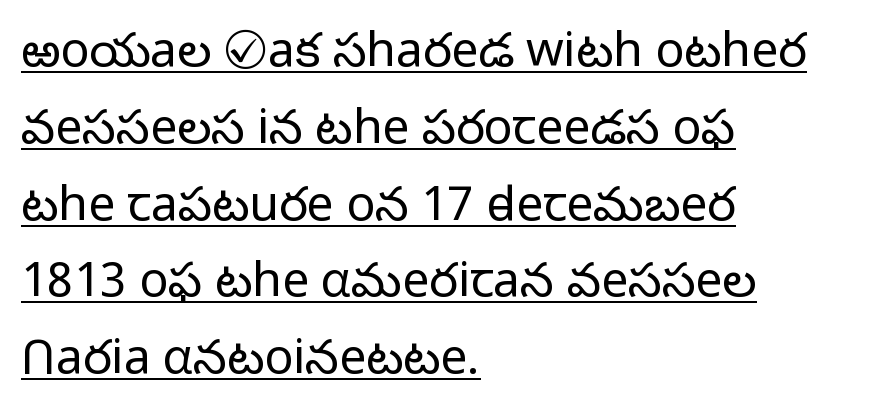
{"serif": "no", "italic": "no", "bold": "no", "weight": "light", "width": "normal", "stroke_contrast": "low", "x_height": "medium", "monospaced": "no", "underline": "yes", "align": "left", "line_spacing": "normal", "line_spacing_ratio": 1.6, "letter_spacing": "normal", "letter_spacing_em": 0.0, "glyph_px": 48}
